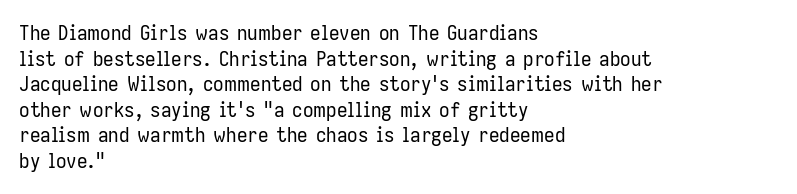
Q: Is the text bold? A: No.
Q: Is the text italic (slanted)? A: No, it is upright.
Q: Is the text underlined? A: No.
Q: How is the paragraph aligned? A: Left-aligned.
Q: Is the spacing between letters normal or unusually wide? A: Normal.
